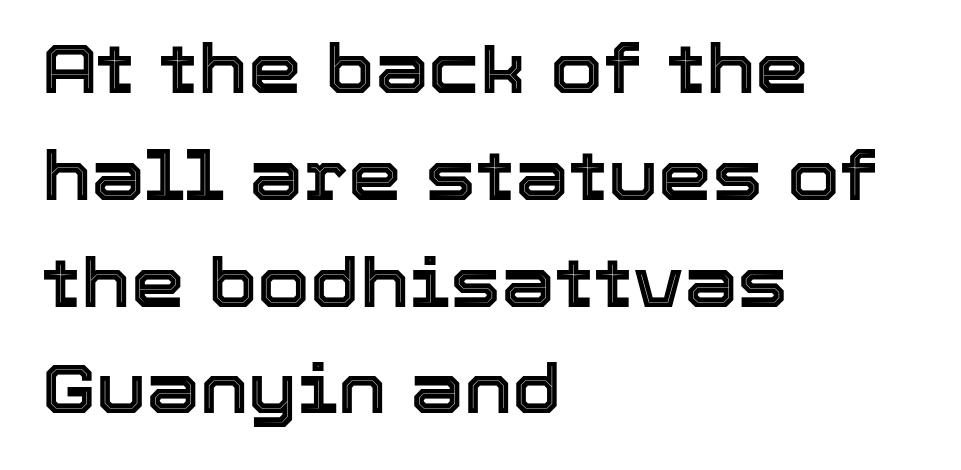
Q: Is the text italic (slanted)? A: No, it is upright.
Q: Is the text underlined? A: No.
Q: How is the paragraph aligned? A: Left-aligned.
Q: Is the spacing between letters normal or unusually wide? A: Normal.
Q: Is the spacing between lines tight, normal or loose? A: Normal.
Q: Width (condensed, normal, or wide)? A: Normal.
Q: x-height? A: Medium.
Q: Monospaced? A: No.
